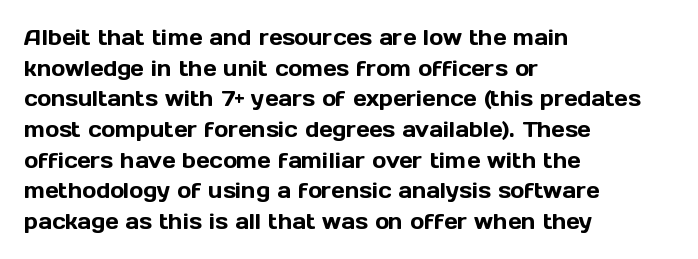
Q: Is the text italic (slanted)? A: No, it is upright.
Q: Is the text underlined? A: No.
Q: How is the paragraph aligned? A: Left-aligned.
Q: Is the spacing between letters normal or unusually wide? A: Normal.
Q: Is the spacing between lines tight, normal or loose? A: Normal.
